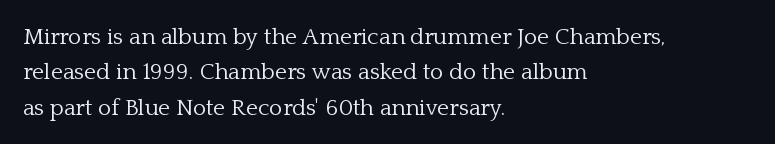
Q: Is the text bold? A: No.
Q: Is the text italic (slanted)? A: No, it is upright.
Q: Is the text underlined? A: No.
Q: How is the paragraph aligned? A: Left-aligned.
Q: Is the spacing between letters normal or unusually wide? A: Normal.
Q: Is the spacing between lines tight, normal or loose? A: Normal.
